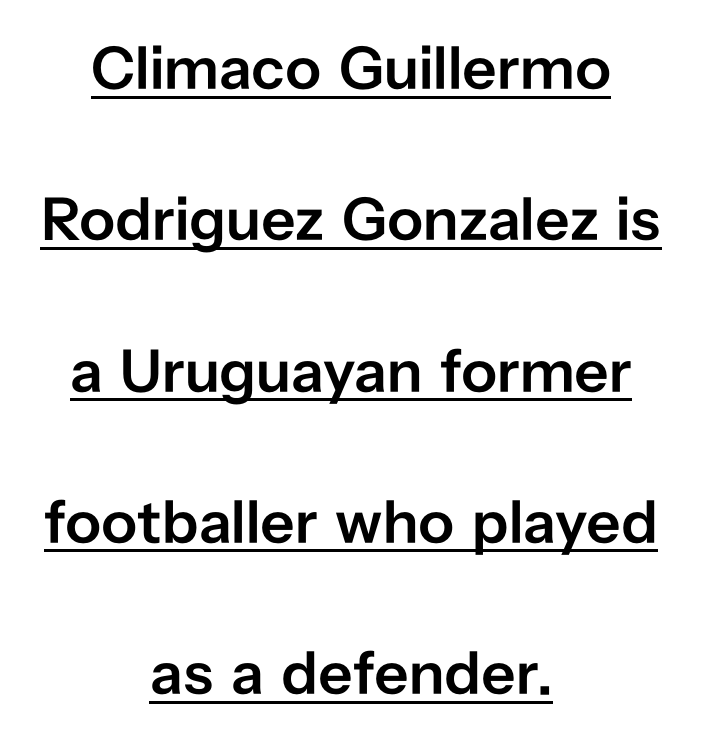
Q: Is the text bold? A: Semi-bold.
Q: Is the text italic (slanted)? A: No, it is upright.
Q: Is the typeface a serif or a sans-serif typeface? A: Sans-serif.
Q: Is the text underlined? A: Yes.
Q: How is the paragraph aligned? A: Centered.
Q: Is the spacing between letters normal or unusually wide? A: Normal.
Q: Is the spacing between lines tight, normal or loose? A: Loose.
Q: Width (condensed, normal, or wide)? A: Normal.
Q: Stroke contrast? A: Low.
Q: x-height? A: Medium.
Q: Monospaced? A: No.
